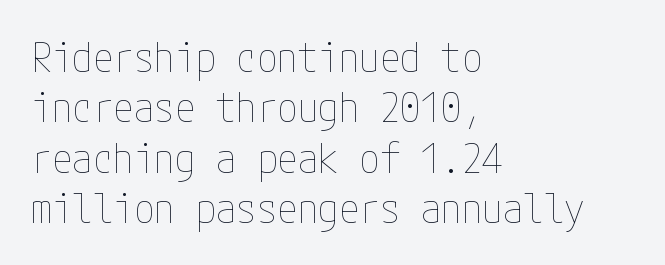
The image shows 41 px thin, condensed type, upright; set left-aligned, line spacing 1.23x, normal letter spacing, not underlined; low stroke contrast and a medium x-height.
